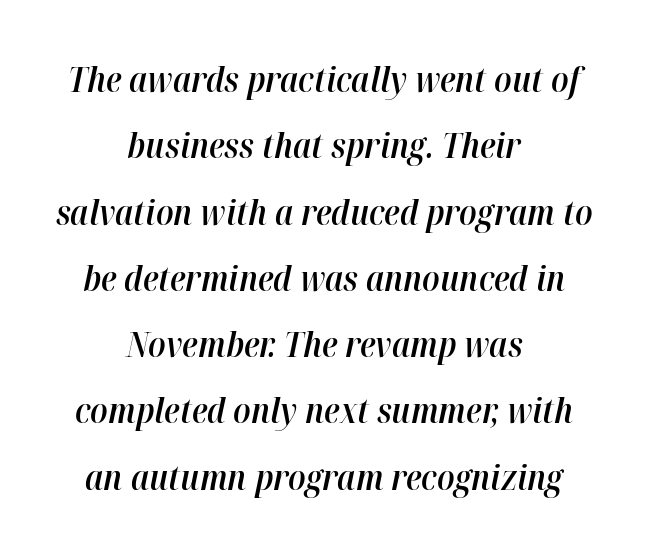
I'd describe the lettering as semibold — firm but not a full bold. A typesetter would mark this as italic. Every row of glyphs is offset so its center matches the block's center. The gap between lines stays unmarked. Do the characters align in a grid? No, the font is proportional.
